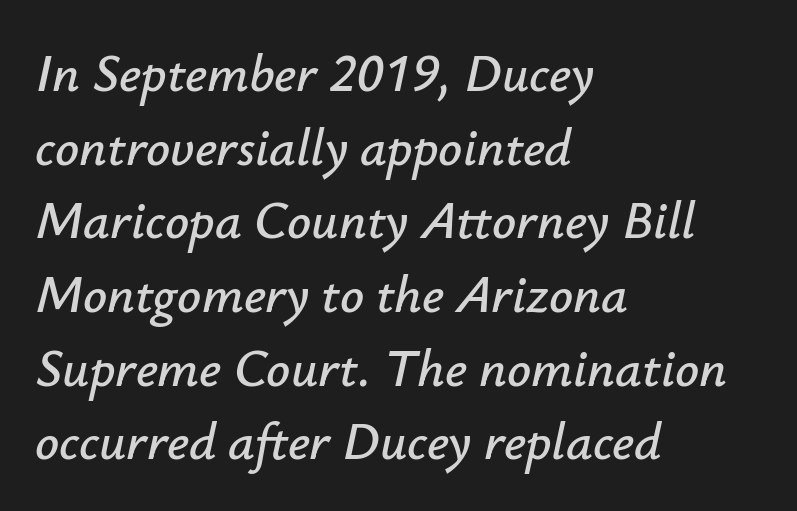
Q: Is the text italic (slanted)? A: Yes, it leans right by about 12 degrees.
Q: Is the text underlined? A: No.
Q: How is the paragraph aligned? A: Left-aligned.
Q: Is the spacing between letters normal or unusually wide? A: Normal.
Q: Is the spacing between lines tight, normal or loose? A: Normal.
Q: Width (condensed, normal, or wide)? A: Normal.
Q: Stroke contrast? A: Low.
Q: x-height? A: Small.
Q: Monospaced? A: No.
